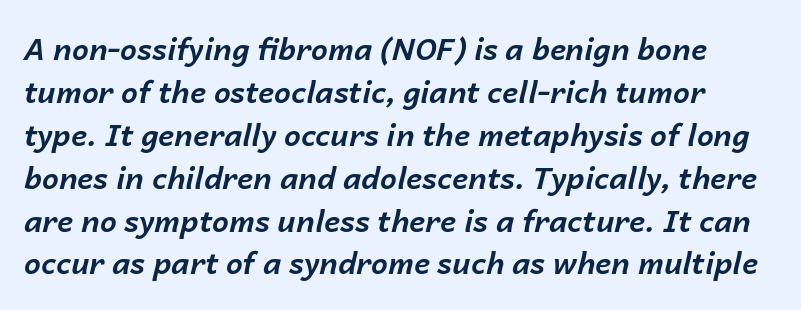
The image shows 30 px bold type, italic (leaning right); set normal line spacing (1.43x), normal letter spacing, not underlined; low stroke contrast and a medium x-height.
